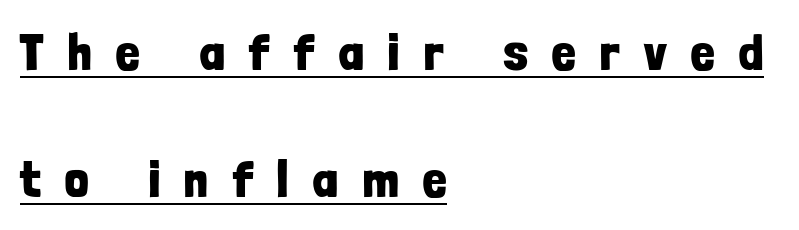
Q: Is the text bold? A: Yes.
Q: Is the text italic (slanted)? A: No, it is upright.
Q: Is the typeface a serif or a sans-serif typeface? A: Sans-serif.
Q: Is the text underlined? A: Yes.
Q: How is the paragraph aligned? A: Left-aligned.
Q: Is the spacing between letters normal or unusually wide? A: Unusually wide.
Q: Is the spacing between lines tight, normal or loose? A: Loose.
Q: Width (condensed, normal, or wide)? A: Condensed.
Q: Stroke contrast? A: Low.
Q: x-height? A: Medium.
Q: Monospaced? A: No.
